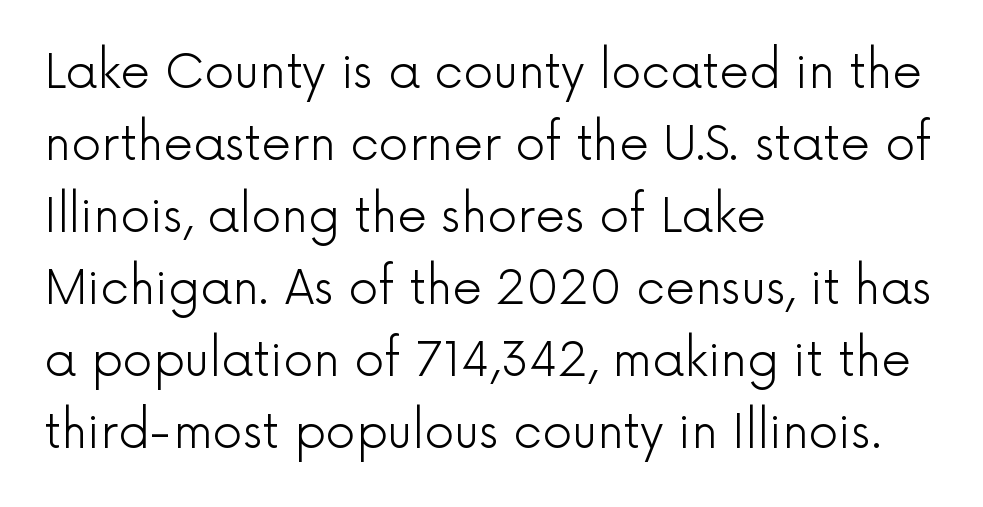
The image shows 47 px light sans-serif type, upright; set left-aligned, normal line spacing (1.53x), normal letter spacing, not underlined; a medium x-height.
